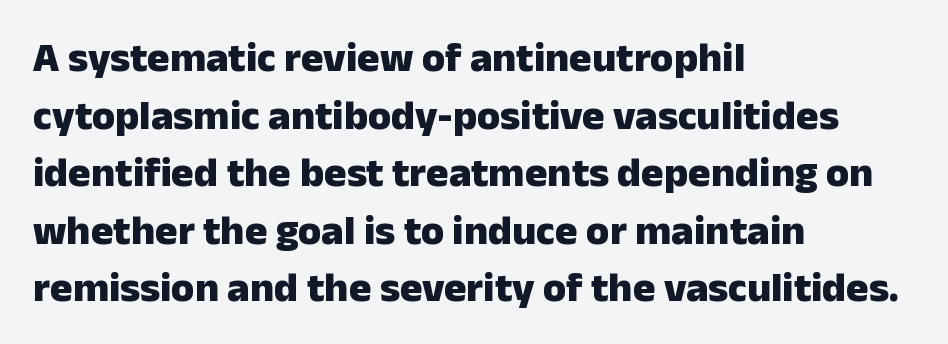
{"serif": "no", "italic": "no", "bold": "yes", "weight": "heavy", "width": "normal", "stroke_contrast": "low", "x_height": "medium", "monospaced": "no", "underline": "no", "align": "left", "line_spacing": "normal", "line_spacing_ratio": 1.37, "letter_spacing": "normal", "letter_spacing_em": 0.0, "glyph_px": 42}
